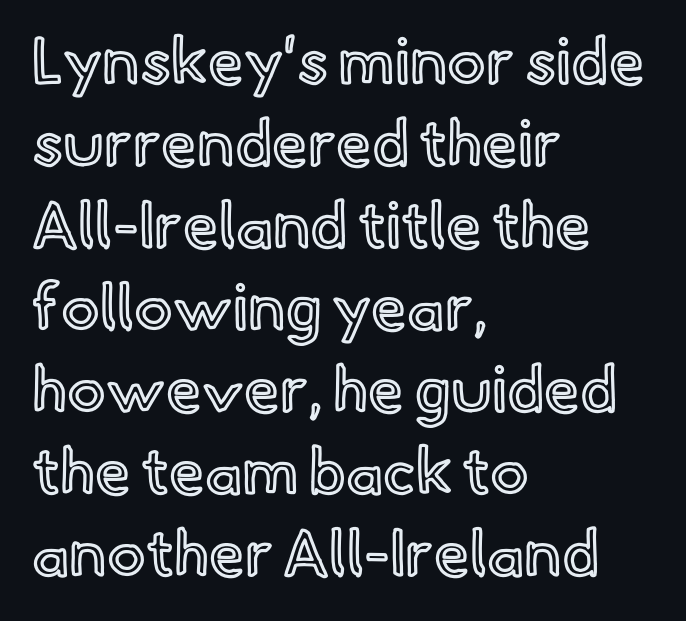
The image shows 64 px text type, upright; set left-aligned, normal line spacing (1.28x), normal letter spacing, not underlined; a small x-height.
